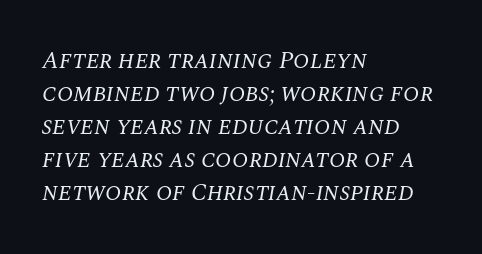
Is there much room between lines? A standard amount, neither cramped nor airy. The paragraph has a hard left edge and a soft right edge. Glyph-to-glyph distance matches everyday printed text. Compared with a typical body face, this is equally light or lighter still. Check the space under the baseline: it is left empty.
